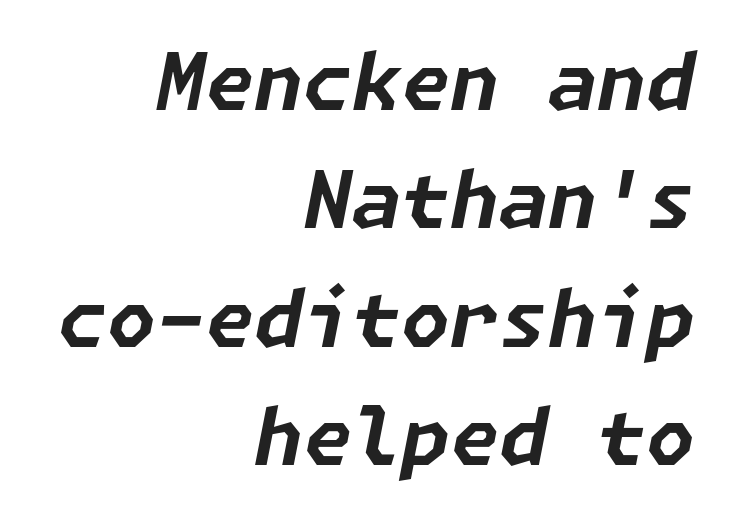
Weight check: bold — yes, fully. You could call the tracking neutral — neither tight nor loose. Characters are canted at an angle relative to the baseline's perpendicular. Rule under the text: the space is simply empty. The rendering uses a moderate line-height, typical for paragraphs. Line endings align vertically; line beginnings do not.
